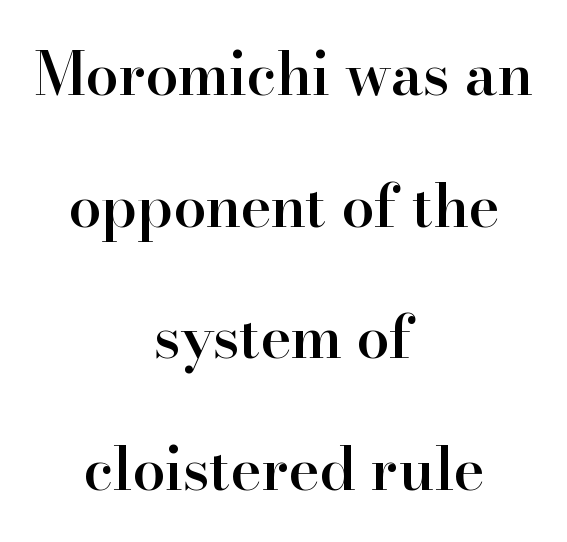
The image shows 59 px semibold serif type, upright; set centered, loose line spacing (2.23x), normal letter spacing, not underlined; high stroke contrast and a small x-height.
